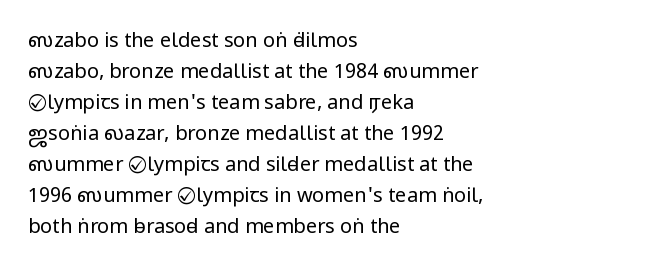
{"italic": "no", "bold": "no", "underline": "no", "align": "left", "line_spacing": "normal", "line_spacing_ratio": 1.55, "letter_spacing": "normal", "letter_spacing_em": 0.0, "glyph_px": 20}
